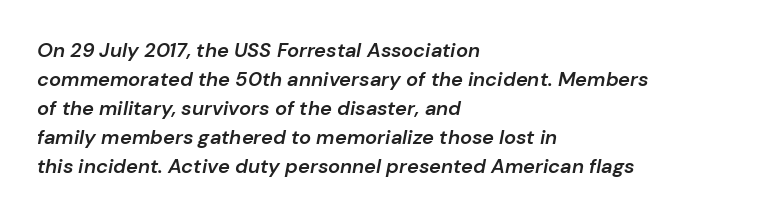
{"italic": "yes", "lean": "right", "slant_degrees": 10, "bold": "semi", "underline": "no", "align": "left", "line_spacing": "normal", "line_spacing_ratio": 1.45, "letter_spacing": "normal", "letter_spacing_em": 0.0, "glyph_px": 20}
